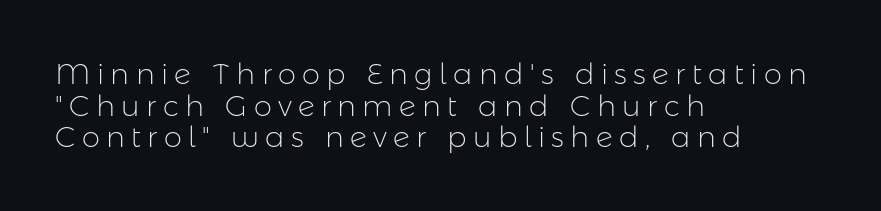
Q: Is the text bold? A: No.
Q: Is the text italic (slanted)? A: No, it is upright.
Q: Is the typeface a serif or a sans-serif typeface? A: Sans-serif.
Q: Is the text underlined? A: No.
Q: How is the paragraph aligned? A: Left-aligned.
Q: Is the spacing between letters normal or unusually wide? A: Unusually wide.
Q: Is the spacing between lines tight, normal or loose? A: Tight.
Q: Width (condensed, normal, or wide)? A: Normal.
Q: Stroke contrast? A: Low.
Q: x-height? A: Medium.
Q: Monospaced? A: No.
